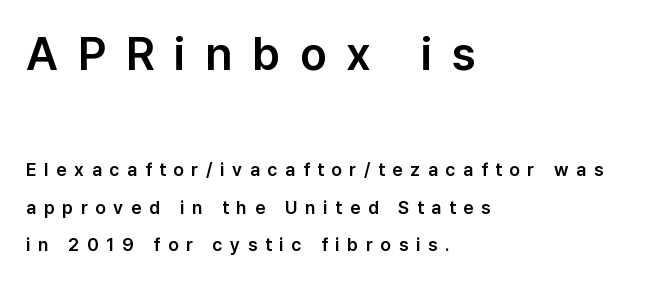
Q: Is the text italic (slanted)? A: No, it is upright.
Q: Is the typeface a serif or a sans-serif typeface? A: Sans-serif.
Q: Is the text underlined? A: No.
Q: How is the paragraph aligned? A: Left-aligned.
Q: Is the spacing between letters normal or unusually wide? A: Unusually wide.
Q: Is the spacing between lines tight, normal or loose? A: Loose.
Q: Which block of text is set in a larger size, the first (top) or the second (bottom)? A: The first (top) one.
Q: Width (condensed, normal, or wide)? A: Normal.
Q: Stroke contrast? A: Low.
Q: x-height? A: Medium.
Q: Monospaced? A: No.
